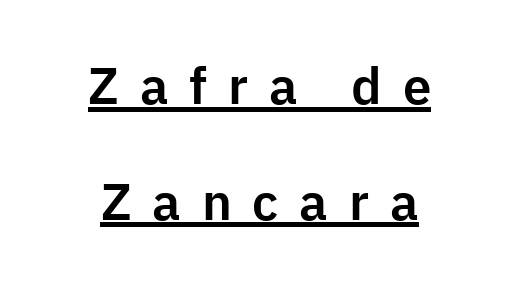
The image shows 51 px sans-serif type, upright; set centered, loose line spacing (2.27x), unusually wide letter spacing (+0.41 em), underlined; low stroke contrast and a medium x-height.
